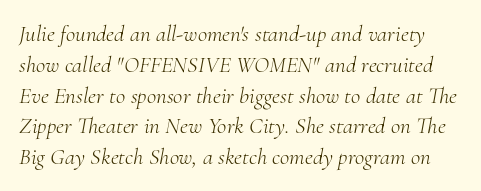
The image shows 23 px text type, italic (leaning right); set normal line spacing (1.34x), normal letter spacing, not underlined.
